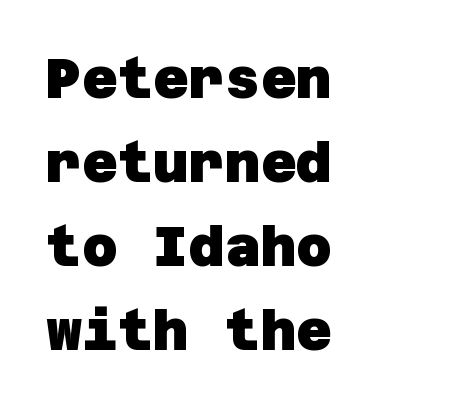
Notice how the passage keeps a crisp vertical edge on the left only. Thick stems and heavy bowls — unmistakably bold. The face used here is a sans, in the tradition of grotesques and geometrics. What stands out about the letter spacing? Nothing — it is the standard amount. This rendering features lettering with no underline. Successive baselines arrive at the customary interval.
